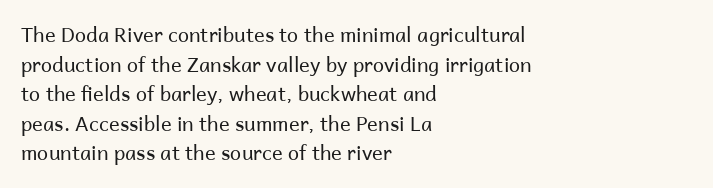
{"italic": "no", "bold": "no", "underline": "no", "align": "left", "line_spacing": "normal", "line_spacing_ratio": 1.48, "letter_spacing": "normal", "letter_spacing_em": 0.0, "glyph_px": 20}
